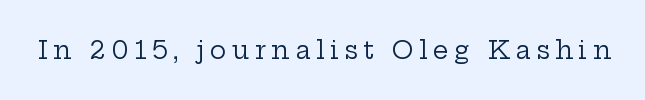
Any mark beneath the type? The region is blank. A light-to-regular cut is what we see here. Does extra space separate the letters? Yes, quite a lot of it. The lettering holds an erect, upright posture throughout.
